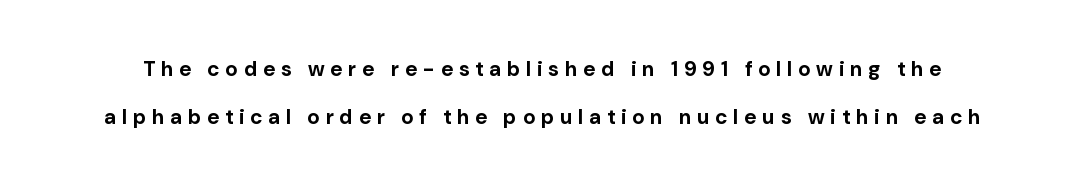
{"italic": "no", "bold": "yes", "underline": "no", "line_spacing": "loose", "line_spacing_ratio": 2.29, "letter_spacing": "wide", "letter_spacing_em": 0.29, "glyph_px": 21}
